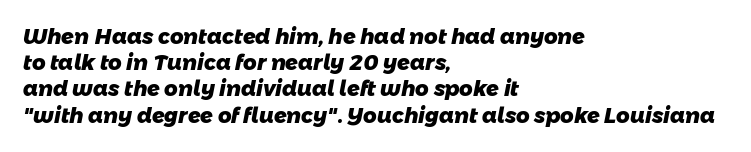
{"bold": "yes", "underline": "no", "align": "left", "line_spacing": "normal", "line_spacing_ratio": 1.25, "letter_spacing": "normal", "letter_spacing_em": 0.0, "glyph_px": 21}
